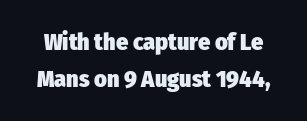
{"italic": "no", "bold": "yes", "underline": "no", "line_spacing": "normal", "line_spacing_ratio": 1.53, "letter_spacing": "normal", "letter_spacing_em": 0.0, "glyph_px": 24}
